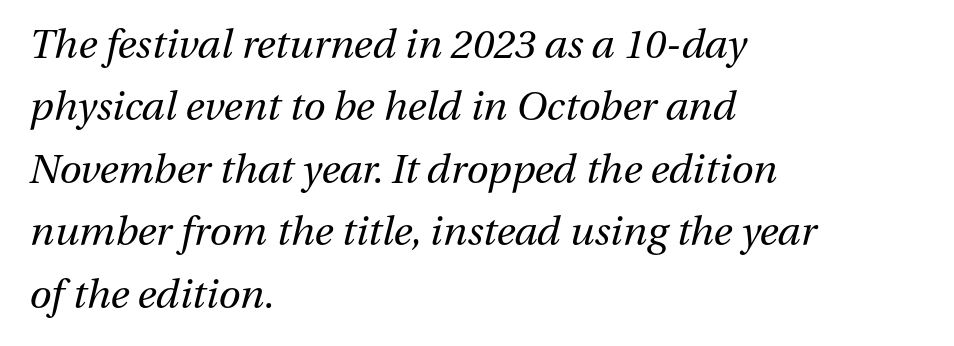
The type is set solid horizontally, with unmodified tracking. Think of a printed novel: that variable character pitch is what you see here. Unmarked baselines from the first word to the last. What's the leading like? Ordinary, nothing unusual. Bold? No — there's no thickening of the strokes.
